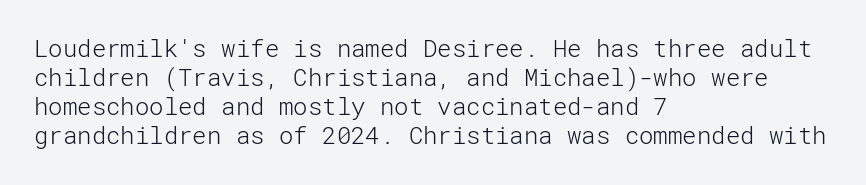
The strokes carry an ordinary text weight at most. Default kerning and tracking; the words read as compact shapes. The gap between lines stays unmarked. Does the lettering tilt? It doesn't — this is upright.
